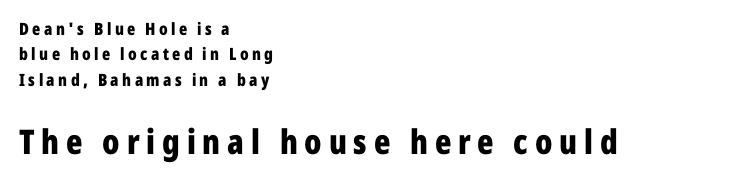
The image shows 34 px bold, condensed sans-serif type, upright; set left-aligned, normal line spacing (1.5x), unusually wide letter spacing (+0.2 em), not underlined; the second (bottom) block is 2.0x larger; low stroke contrast and a medium x-height.
